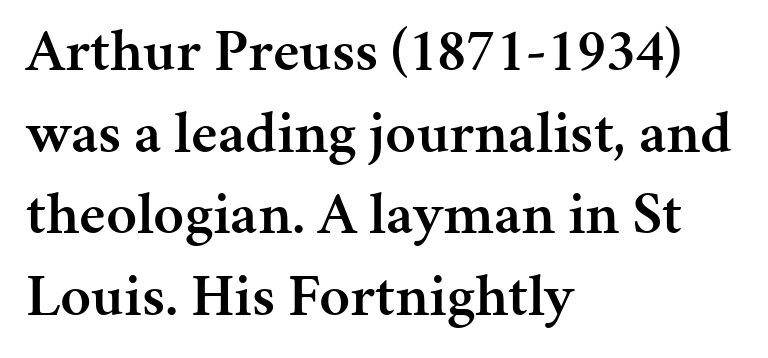
{"serif": "yes", "italic": "no", "bold": "semi", "weight": "semibold", "width": "normal", "stroke_contrast": "medium", "x_height": "medium", "monospaced": "no", "underline": "no", "align": "left", "line_spacing": "normal", "line_spacing_ratio": 1.36, "letter_spacing": "normal", "letter_spacing_em": 0.0, "glyph_px": 60}
